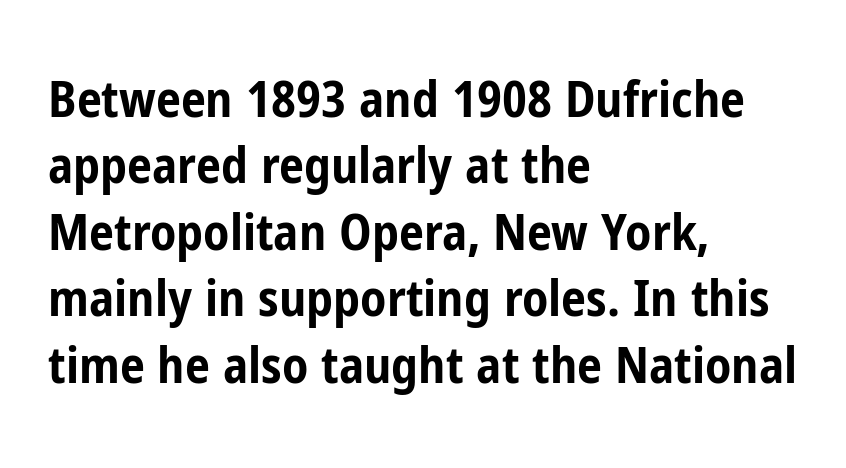
The image shows 50 px bold, condensed sans-serif type, upright; set left-aligned, normal line spacing (1.33x), normal letter spacing, not underlined; low stroke contrast and a medium x-height.
